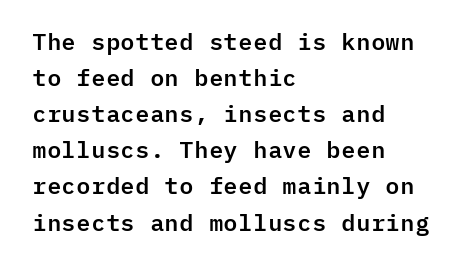
{"italic": "no", "underline": "no", "align": "left", "line_spacing": "normal", "line_spacing_ratio": 1.57, "letter_spacing": "normal", "letter_spacing_em": 0.0, "glyph_px": 23}
